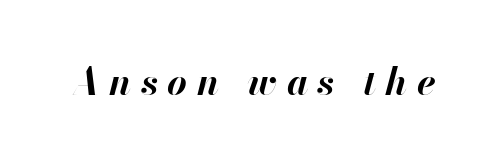
{"italic": "yes", "lean": "right", "slant_degrees": 13, "bold": "yes", "weight": "bold", "width": "normal", "stroke_contrast": "high", "x_height": "small", "monospaced": "no", "underline": "no", "letter_spacing": "wide", "letter_spacing_em": 0.25, "glyph_px": 38}
